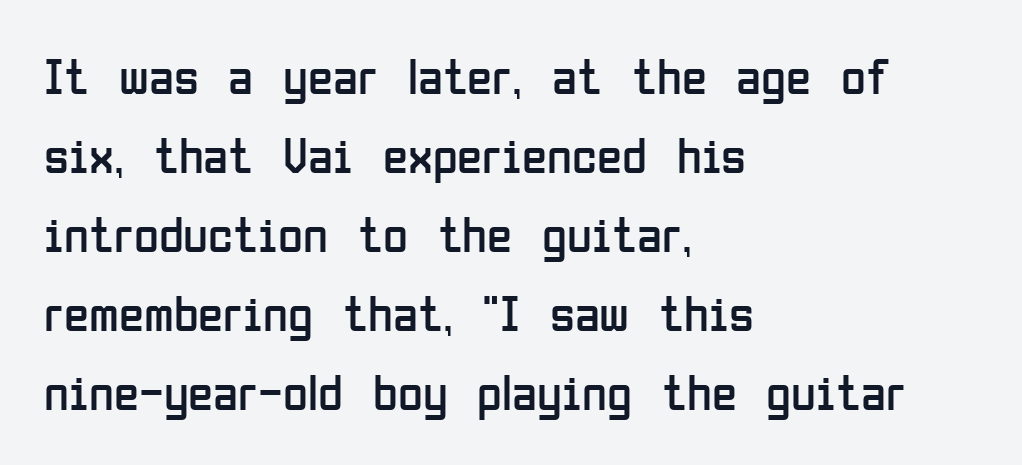
Q: Is the text bold? A: No.
Q: Is the text italic (slanted)? A: No, it is upright.
Q: Is the typeface a serif or a sans-serif typeface? A: Sans-serif.
Q: Is the text underlined? A: No.
Q: How is the paragraph aligned? A: Left-aligned.
Q: Is the spacing between letters normal or unusually wide? A: Normal.
Q: Is the spacing between lines tight, normal or loose? A: Normal.
Q: Width (condensed, normal, or wide)? A: Condensed.
Q: Stroke contrast? A: Low.
Q: x-height? A: Medium.
Q: Monospaced? A: No.
